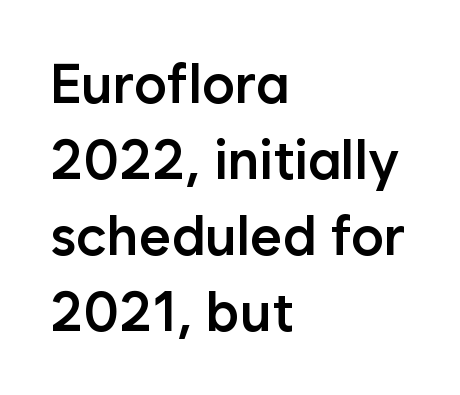
{"serif": "no", "italic": "no", "bold": "semi", "weight": "semibold", "width": "normal", "stroke_contrast": "low", "x_height": "medium", "monospaced": "no", "underline": "no", "align": "left", "line_spacing": "normal", "line_spacing_ratio": 1.38, "letter_spacing": "normal", "letter_spacing_em": 0.0, "glyph_px": 55}
